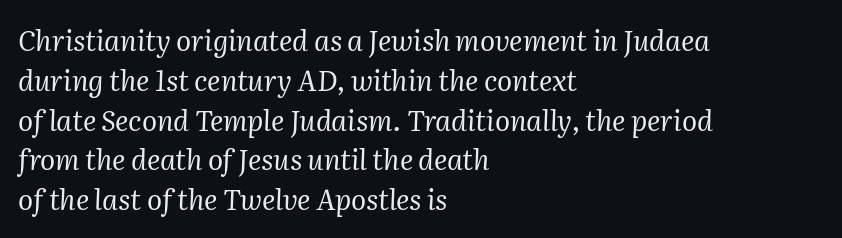
Teacher's note: observe the even left margin — that is flush-left alignment. The rendering keeps characters at their native spacing. A light-to-regular cut is what we see here. Looking at the ascenders, they clearly lean. Observe the serifs anchoring each vertical stroke in this sample. Proportional: the letters do not fall into vertical columns.
